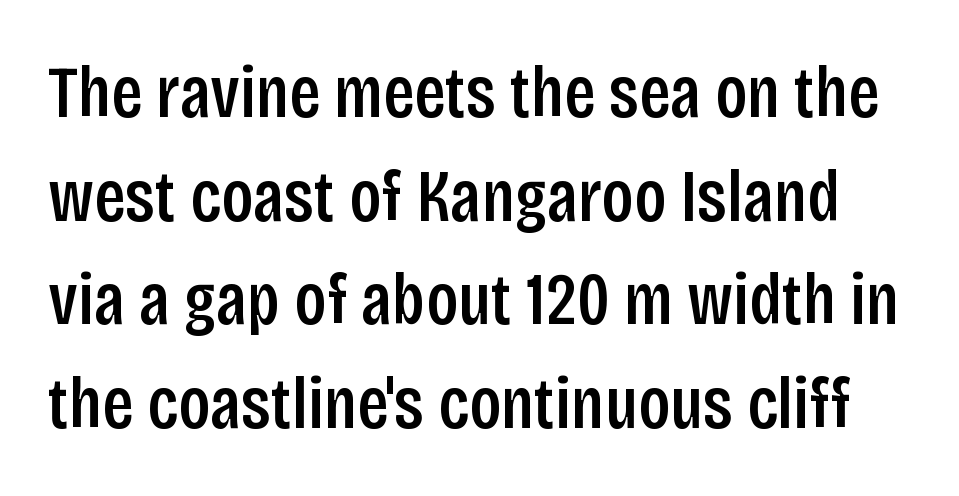
Q: Is the text bold? A: Semi-bold.
Q: Is the text italic (slanted)? A: No, it is upright.
Q: Is the typeface a serif or a sans-serif typeface? A: Sans-serif.
Q: Is the text underlined? A: No.
Q: Is the spacing between letters normal or unusually wide? A: Normal.
Q: Is the spacing between lines tight, normal or loose? A: Normal.
Q: Width (condensed, normal, or wide)? A: Condensed.
Q: Stroke contrast? A: Low.
Q: x-height? A: Large.
Q: Monospaced? A: No.
